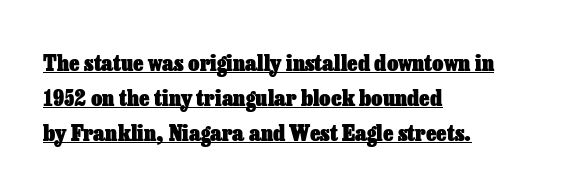
{"italic": "no", "bold": "yes", "underline": "yes", "align": "left", "line_spacing": "normal", "line_spacing_ratio": 1.58, "letter_spacing": "normal", "letter_spacing_em": 0.0, "glyph_px": 22}
